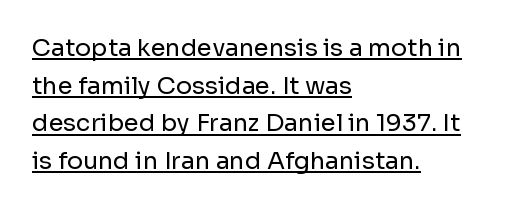
Q: Is the text bold? A: No.
Q: Is the text italic (slanted)? A: No, it is upright.
Q: Is the text underlined? A: Yes.
Q: How is the paragraph aligned? A: Left-aligned.
Q: Is the spacing between letters normal or unusually wide? A: Normal.
Q: Is the spacing between lines tight, normal or loose? A: Normal.
